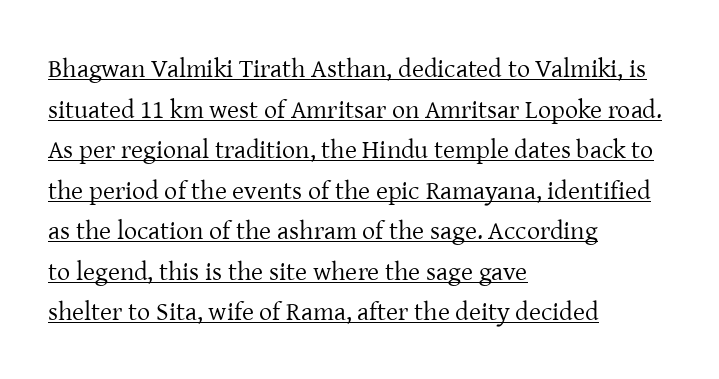
The image shows 26 px text type, upright; set left-aligned, normal line spacing (1.56x), normal letter spacing, underlined.
